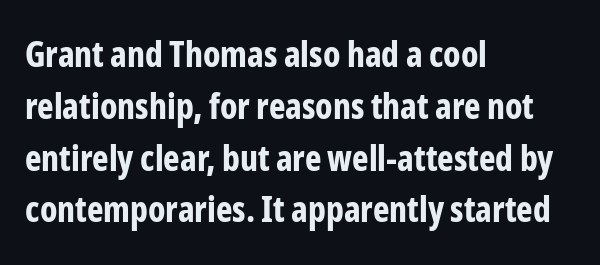
The image shows 35 px bold, condensed sans-serif type, upright; set left-aligned, normal line spacing (1.48x), normal letter spacing, not underlined; low stroke contrast and a medium x-height.
